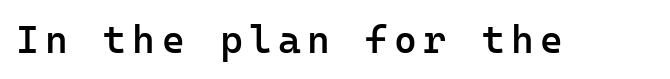
Q: Is the text bold? A: Semi-bold.
Q: Is the text italic (slanted)? A: No, it is upright.
Q: Is the typeface a serif or a sans-serif typeface? A: Sans-serif.
Q: Is the text underlined? A: No.
Q: Width (condensed, normal, or wide)? A: Normal.
Q: Stroke contrast? A: Low.
Q: x-height? A: Medium.
Q: Monospaced? A: Yes.
